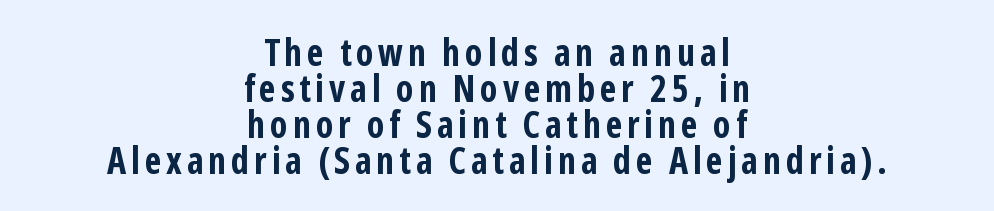
{"serif": "no", "italic": "no", "bold": "yes", "weight": "bold", "width": "condensed", "stroke_contrast": "low", "x_height": "medium", "monospaced": "no", "underline": "no", "align": "center", "line_spacing": "tight", "line_spacing_ratio": 0.97, "glyph_px": 37}
